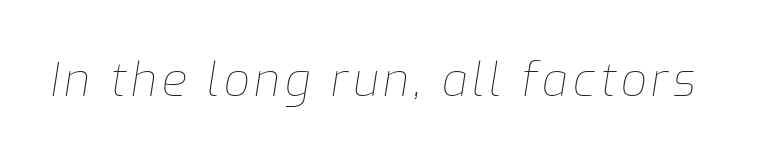
{"italic": "yes", "lean": "right", "slant_degrees": 9, "bold": "no", "weight": "thin", "width": "normal", "stroke_contrast": "low", "x_height": "medium", "monospaced": "no", "underline": "no", "glyph_px": 46}
